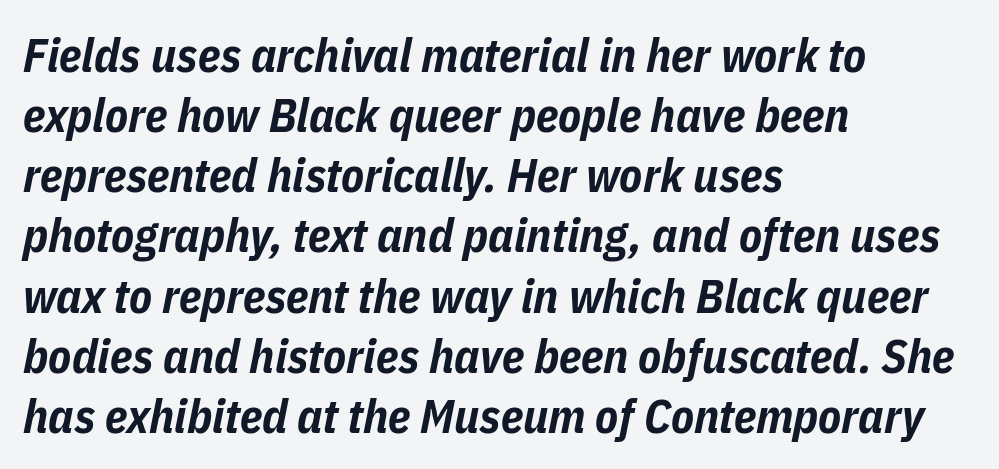
The image shows 47 px bold, condensed type, italic (leaning right); set left-aligned, normal line spacing (1.28x), normal letter spacing, not underlined; low stroke contrast and a medium x-height.
